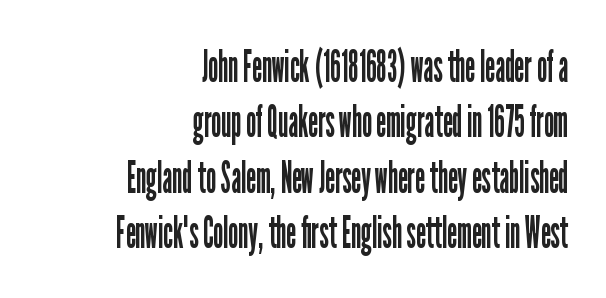
The axis of the letterforms is exactly vertical. Typeset ragged left — the right edge is the straight one. The face used here is rendered with its standard letterfit. Letters have the restrained weight of plain body copy at most.
